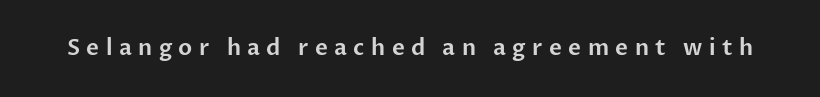
{"italic": "no", "underline": "no", "letter_spacing": "wide", "letter_spacing_em": 0.29, "glyph_px": 22}
